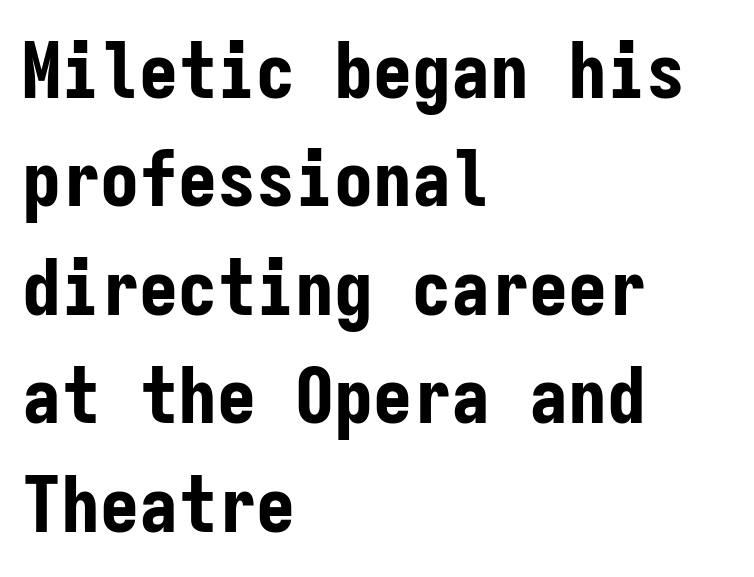
{"serif": "no", "italic": "no", "bold": "yes", "weight": "bold", "width": "condensed", "stroke_contrast": "low", "x_height": "medium", "monospaced": "yes", "underline": "no", "align": "left", "line_spacing": "normal", "line_spacing_ratio": 1.39, "letter_spacing": "normal", "letter_spacing_em": 0.0, "glyph_px": 78}
